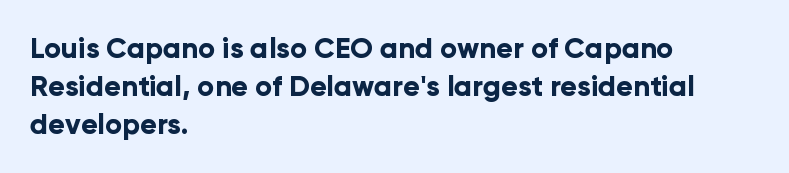
The image shows 28 px bold sans-serif type, upright; set left-aligned, normal line spacing (1.36x), normal letter spacing, not underlined; low stroke contrast and a medium x-height.
